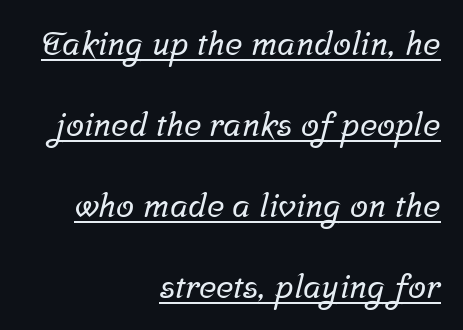
A continuous stroke trails under the words, as in a hyperlink. The face used here is rendered with its standard letterfit. The setting favours the right margin, as signatures and pull-quotes sometimes do. Do the characters align in a grid? No, the font is proportional.
